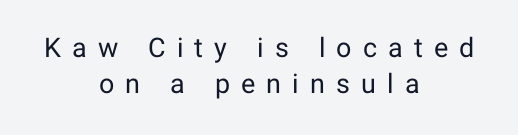
Both edges are ragged and mirror each other, which tells us the setting is centered. The block of text has a typical density, with ordinary space between rows. Ascenders rise straight up at ninety degrees. There is plenty of visible air inserted between adjacent glyphs. The typesetting does not lean heavy: it is not bold. Only glyphs here, with clear space below each row.
